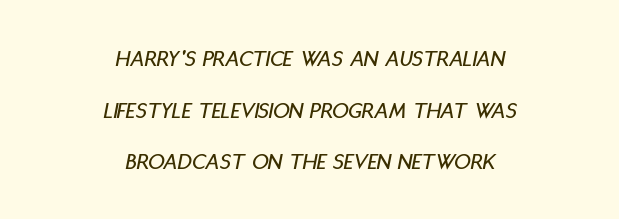
Q: Is the text italic (slanted)? A: Yes, it leans right by about 11 degrees.
Q: Is the text underlined? A: No.
Q: How is the paragraph aligned? A: Centered.
Q: Is the spacing between letters normal or unusually wide? A: Normal.
Q: Is the spacing between lines tight, normal or loose? A: Loose.
